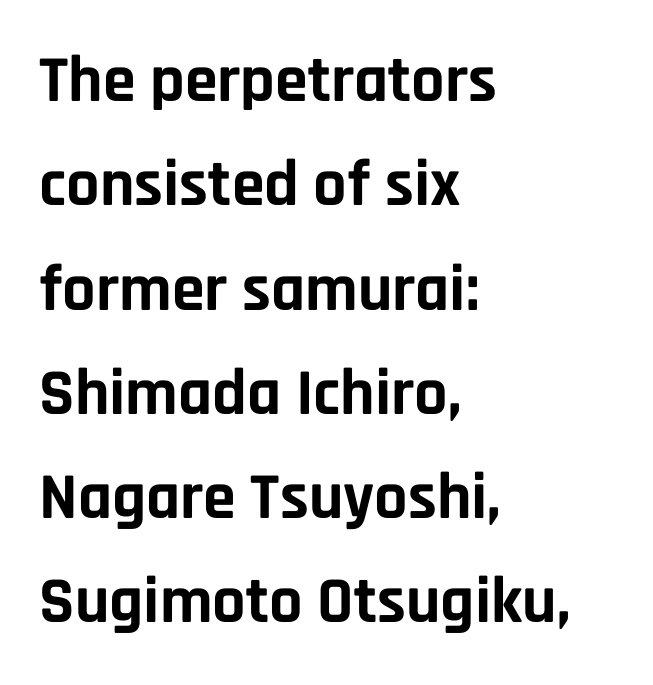
Q: Is the text bold? A: Yes.
Q: Is the text italic (slanted)? A: No, it is upright.
Q: Is the typeface a serif or a sans-serif typeface? A: Sans-serif.
Q: Is the text underlined? A: No.
Q: How is the paragraph aligned? A: Left-aligned.
Q: Is the spacing between letters normal or unusually wide? A: Normal.
Q: Is the spacing between lines tight, normal or loose? A: Normal.
Q: Width (condensed, normal, or wide)? A: Normal.
Q: Stroke contrast? A: Low.
Q: x-height? A: Large.
Q: Monospaced? A: No.
